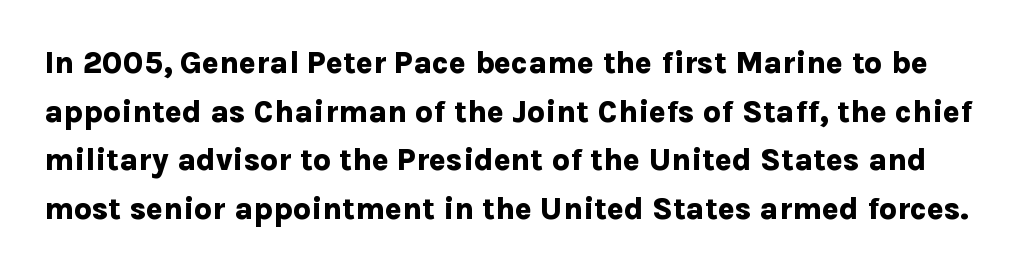
The image shows 31 px bold sans-serif type, upright; set normal line spacing (1.57x), normal letter spacing, not underlined; low stroke contrast and a medium x-height.
